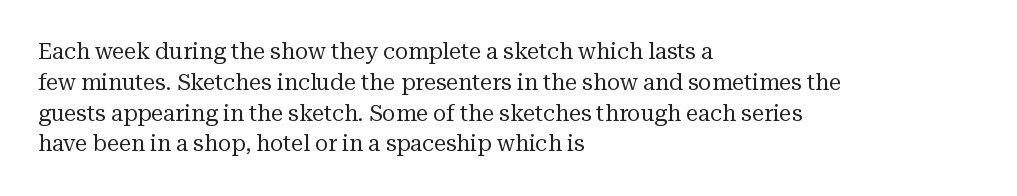
{"italic": "no", "bold": "no", "underline": "no", "align": "left", "line_spacing": "normal", "line_spacing_ratio": 1.4, "letter_spacing": "normal", "letter_spacing_em": 0.0, "glyph_px": 22}
